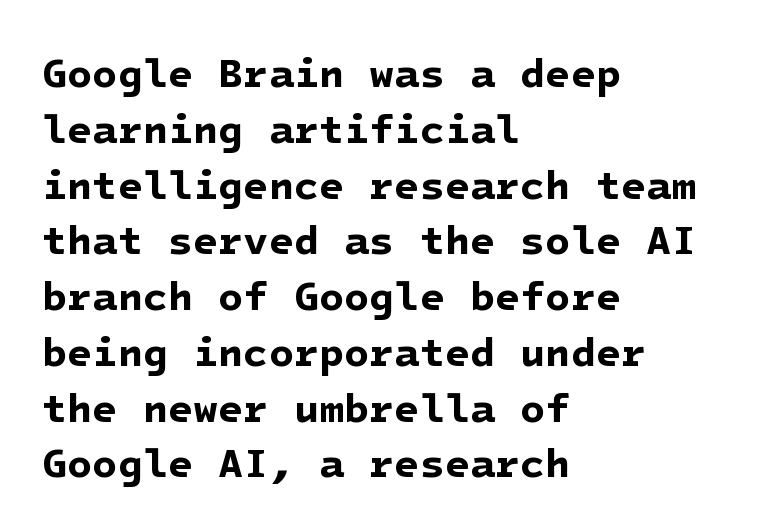
{"serif": "no", "bold": "yes", "weight": "bold", "width": "normal", "stroke_contrast": "low", "x_height": "medium", "underline": "no", "align": "left", "line_spacing": "normal", "line_spacing_ratio": 1.36, "letter_spacing": "normal", "letter_spacing_em": 0.0, "glyph_px": 41}
